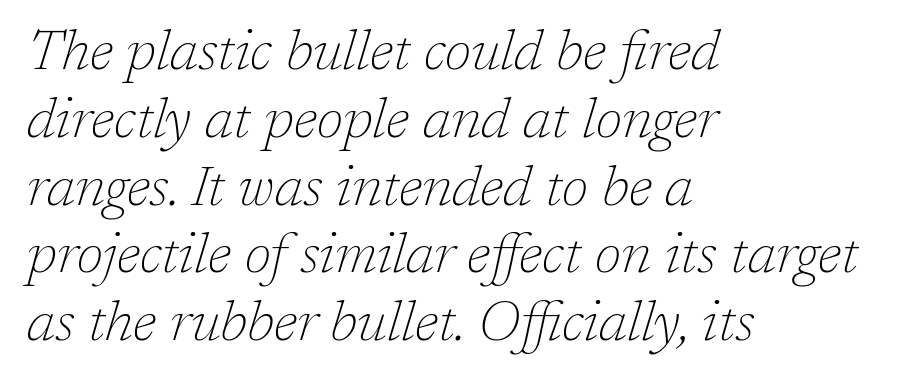
The image shows 56 px thin serif type, italic (leaning right); set left-aligned, line spacing 1.21x, normal letter spacing, not underlined; low stroke contrast and a medium x-height.
